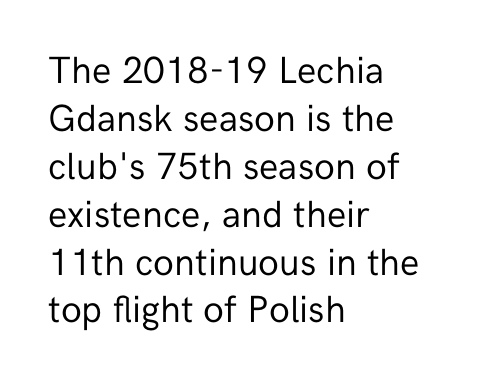
The image shows 38 px regular-weight sans-serif type, upright; set left-aligned, normal line spacing (1.26x), normal letter spacing, not underlined; low stroke contrast and a medium x-height.
